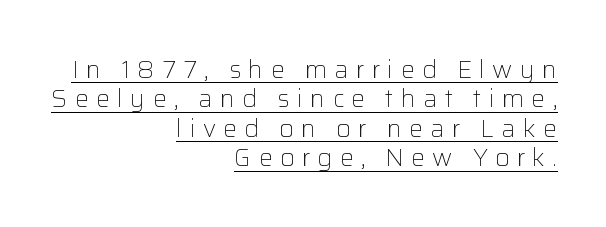
The lettering stays uniformly vertical, giving the passage a roman look. Descenders here cross a horizontal rule under the line. Typeset ragged left — the right edge is the straight one. Does extra space separate the letters? Yes, quite a lot of it. Each stroke keeps to a modest, everyday thickness or less.
